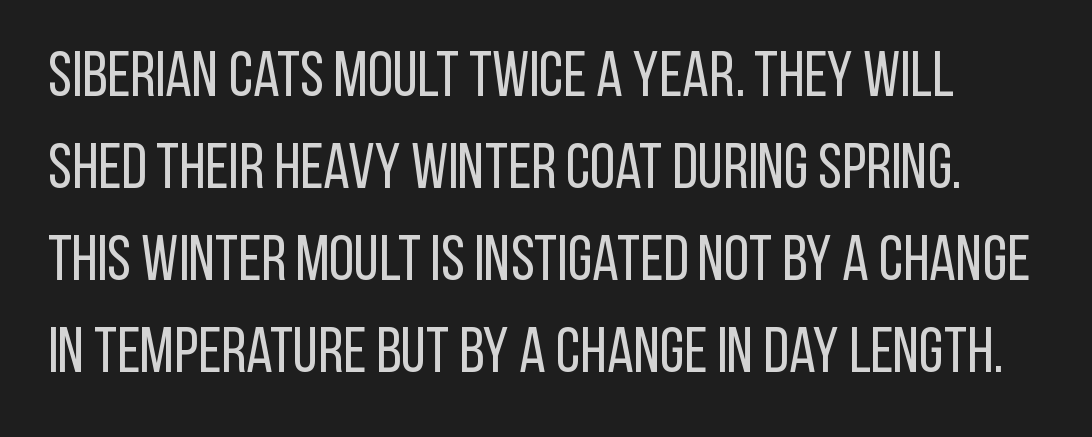
The image shows 64 px regular-weight, condensed sans-serif type, upright; set normal line spacing (1.44x), normal letter spacing, not underlined; low stroke contrast and a large x-height.
